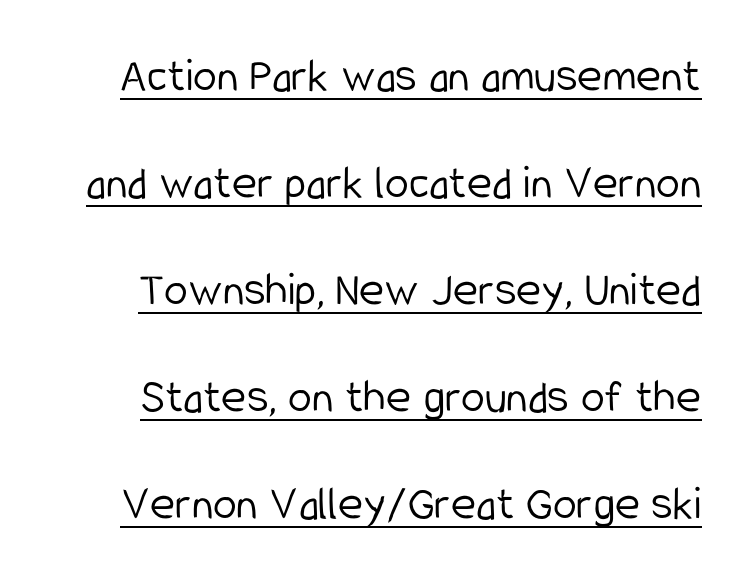
Loosely led — the rows are spread out. Compared with a typical body face, this is equally light or lighter still. The letters stand straight up with perfectly vertical stems. Nope, no serifs anywhere on these letters. The letterforms sit shoulder to shoulder at normal distance.
